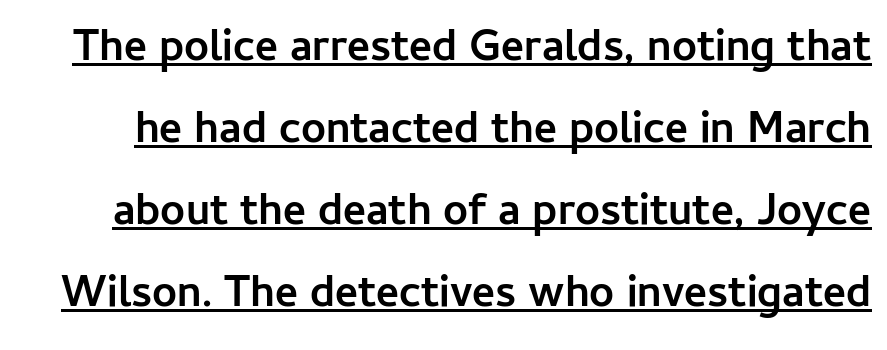
{"serif": "no", "italic": "no", "bold": "yes", "weight": "semibold", "width": "normal", "stroke_contrast": "low", "x_height": "medium", "monospaced": "no", "underline": "yes", "line_spacing_ratio": 1.86, "letter_spacing": "normal", "letter_spacing_em": 0.0, "glyph_px": 44}
